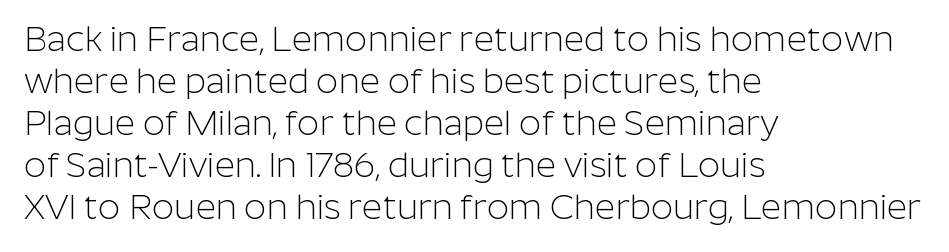
{"serif": "no", "italic": "no", "bold": "no", "weight": "light", "width": "normal", "stroke_contrast": "low", "x_height": "medium", "monospaced": "no", "underline": "no", "align": "left", "line_spacing_ratio": 1.2, "letter_spacing": "normal", "letter_spacing_em": 0.0, "glyph_px": 35}
